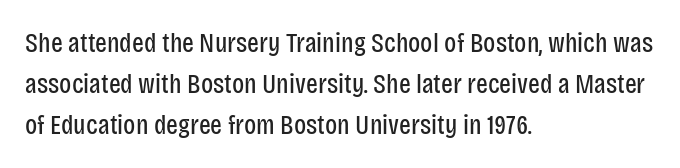
Q: Is the text bold? A: No.
Q: Is the text italic (slanted)? A: No, it is upright.
Q: Is the typeface a serif or a sans-serif typeface? A: Sans-serif.
Q: Is the text underlined? A: No.
Q: How is the paragraph aligned? A: Left-aligned.
Q: Is the spacing between letters normal or unusually wide? A: Normal.
Q: Is the spacing between lines tight, normal or loose? A: Normal.
Q: Width (condensed, normal, or wide)? A: Condensed.
Q: Stroke contrast? A: Low.
Q: x-height? A: Large.
Q: Monospaced? A: No.
